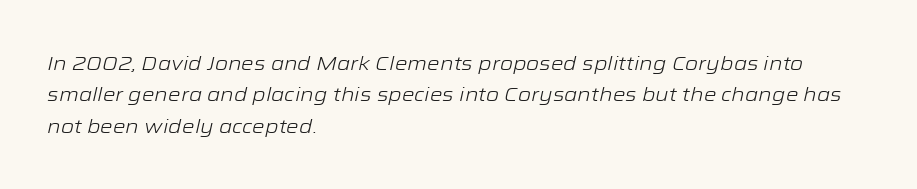
The cut favours lightness, reaching ordinary text weight at its darkest. Italic? Definitely — the glyphs are oblique. Quick note: underline off. Where is the straight margin? On the left. A normal amount of white space separates one row of letters from the next.
